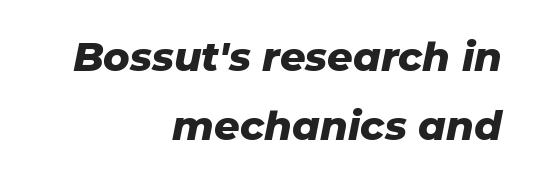
{"italic": "yes", "lean": "right", "slant_degrees": 11, "bold": "yes", "weight": "heavy", "width": "normal", "stroke_contrast": "low", "x_height": "medium", "monospaced": "no", "underline": "no", "align": "right", "line_spacing_ratio": 1.73, "letter_spacing": "normal", "letter_spacing_em": 0.0, "glyph_px": 40}
